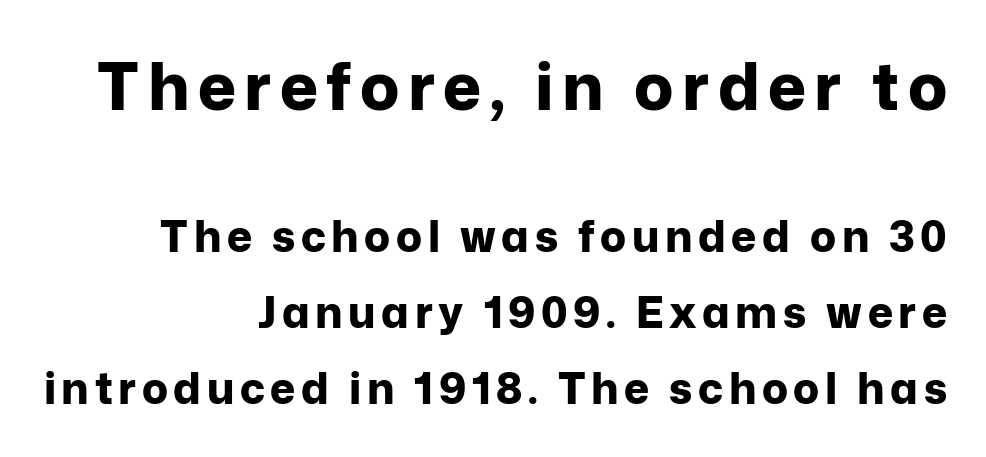
Q: Is the text bold? A: Yes.
Q: Is the text italic (slanted)? A: No, it is upright.
Q: Is the typeface a serif or a sans-serif typeface? A: Sans-serif.
Q: Is the text underlined? A: No.
Q: How is the paragraph aligned? A: Right-aligned.
Q: Which block of text is set in a larger size, the first (top) or the second (bottom)? A: The first (top) one.
Q: Width (condensed, normal, or wide)? A: Normal.
Q: Stroke contrast? A: Low.
Q: x-height? A: Medium.
Q: Monospaced? A: No.
